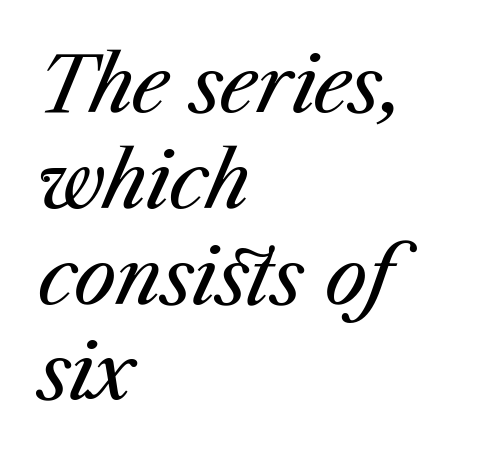
Q: Is the text bold? A: No.
Q: Is the text italic (slanted)? A: Yes, it leans right by about 23 degrees.
Q: Is the text underlined? A: No.
Q: How is the paragraph aligned? A: Left-aligned.
Q: Is the spacing between letters normal or unusually wide? A: Normal.
Q: Is the spacing between lines tight, normal or loose? A: Normal.
Q: Width (condensed, normal, or wide)? A: Normal.
Q: Stroke contrast? A: Medium.
Q: x-height? A: Medium.
Q: Monospaced? A: No.
